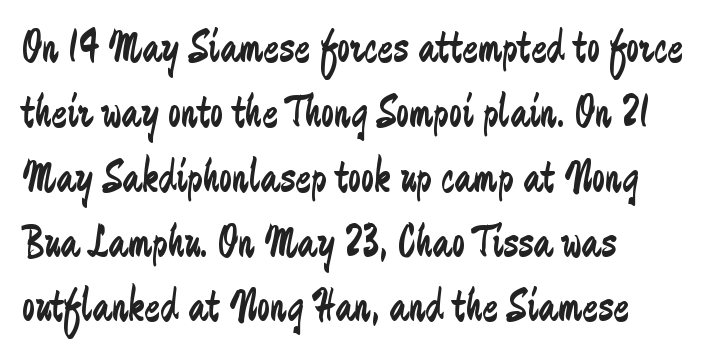
Q: Is the text bold? A: No.
Q: Is the text italic (slanted)? A: Yes.
Q: Is the typeface a serif or a sans-serif typeface? A: Sans-serif.
Q: Is the text underlined? A: No.
Q: How is the paragraph aligned? A: Left-aligned.
Q: Is the spacing between letters normal or unusually wide? A: Normal.
Q: Is the spacing between lines tight, normal or loose? A: Normal.
Q: Width (condensed, normal, or wide)? A: Condensed.
Q: Stroke contrast? A: Low.
Q: x-height? A: Medium.
Q: Monospaced? A: No.
